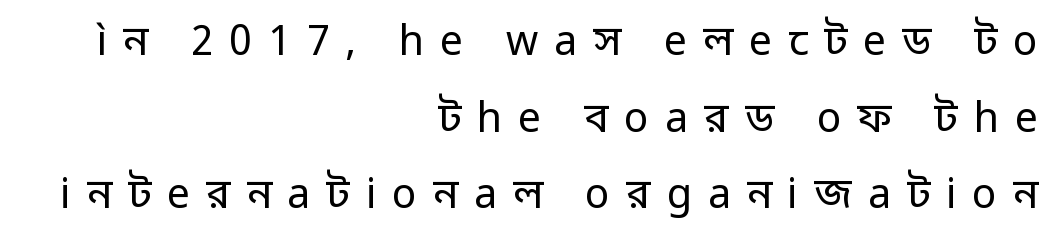
The rag falls on the left side of this text block. Beneath every word, the page is bare. You could not count columns in this text — the font is proportionally spaced. A typesetter would mark this as roman, not italic.
